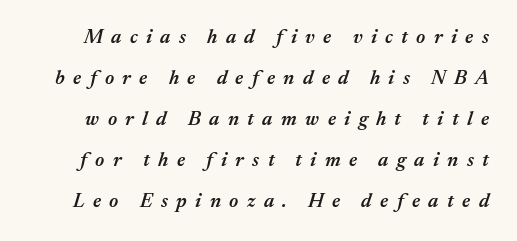
Q: Is the text bold? A: Semi-bold.
Q: Is the text italic (slanted)? A: Yes, it leans right by about 17 degrees.
Q: Is the text underlined? A: No.
Q: Is the spacing between letters normal or unusually wide? A: Unusually wide.
Q: Is the spacing between lines tight, normal or loose? A: Loose.
